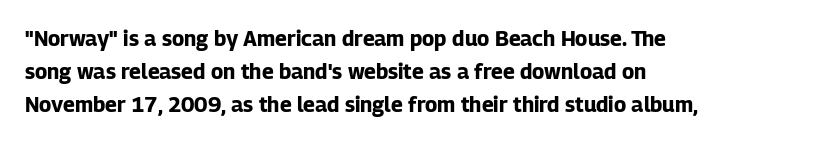
Q: Is the text bold? A: Yes.
Q: Is the text italic (slanted)? A: No, it is upright.
Q: Is the text underlined? A: No.
Q: How is the paragraph aligned? A: Left-aligned.
Q: Is the spacing between letters normal or unusually wide? A: Normal.
Q: Is the spacing between lines tight, normal or loose? A: Normal.
